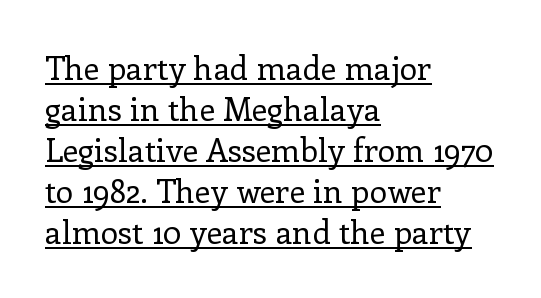
The image shows 32 px regular-weight serif type, upright; set left-aligned, normal line spacing (1.28x), normal letter spacing, underlined; low stroke contrast and a medium x-height.
